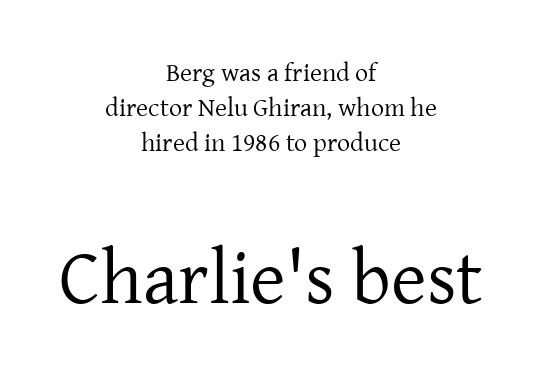
The image shows 77 px regular-weight serif type, upright; set centered, normal line spacing (1.34x), normal letter spacing, not underlined; the second (bottom) block is 2.96x larger; low stroke contrast and a medium x-height.
